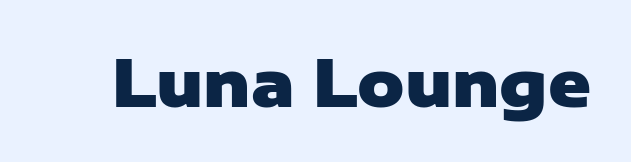
You could not count columns in this text — the font is proportionally spaced. The words here are not underlined. The face used here is a sans, in the tradition of grotesques and geometrics. A roman cut, with each character standing at attention. These words are printed bold, with thick strokes throughout. Each word holds together tightly as a unit, with standard inter-letter gaps.
